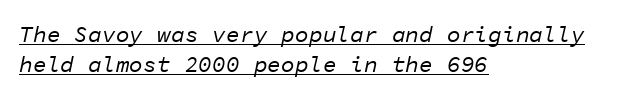
The image shows 23 px text type, italic (leaning right); set left-aligned, normal line spacing (1.3x), normal letter spacing, underlined.
